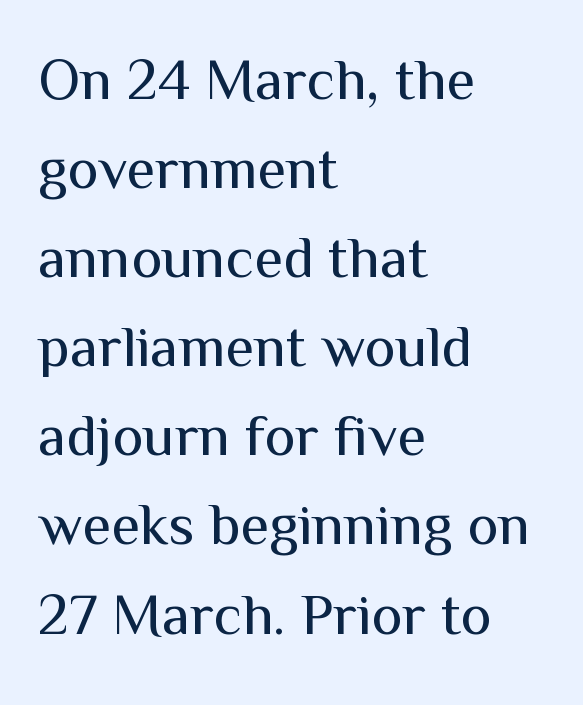
The image shows 59 px regular-weight sans-serif type, upright; set left-aligned, normal line spacing (1.51x), normal letter spacing, not underlined; medium stroke contrast and a medium x-height.
